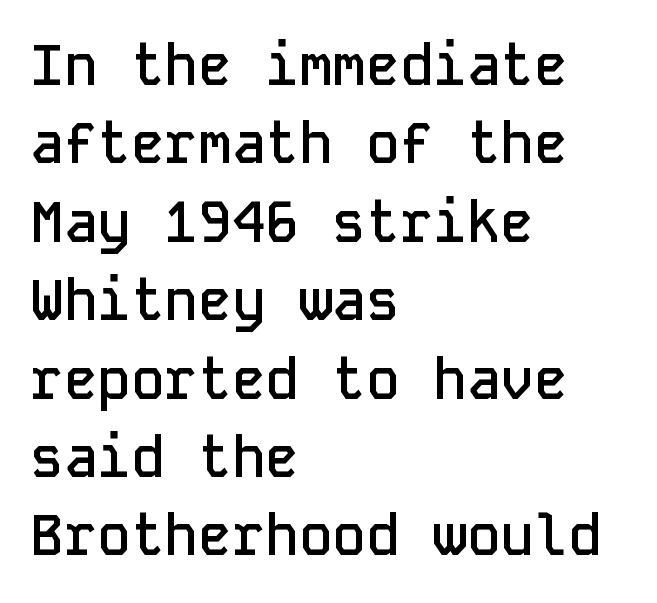
The image shows 56 px semibold sans-serif type, upright, monospaced; set left-aligned, normal line spacing (1.4x), normal letter spacing, not underlined; low stroke contrast and a medium x-height.
